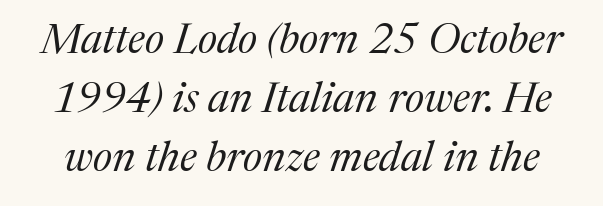
The image shows 42 px regular-weight serif type, italic (leaning right); set normal line spacing (1.41x), normal letter spacing, not underlined; medium stroke contrast and a medium x-height.
